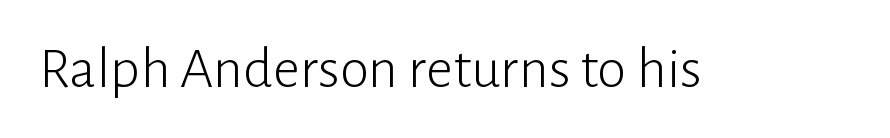
Q: Is the text bold? A: No.
Q: Is the text italic (slanted)? A: No, it is upright.
Q: Is the typeface a serif or a sans-serif typeface? A: Sans-serif.
Q: Is the text underlined? A: No.
Q: Is the spacing between letters normal or unusually wide? A: Normal.
Q: Width (condensed, normal, or wide)? A: Normal.
Q: Stroke contrast? A: Low.
Q: x-height? A: Medium.
Q: Monospaced? A: No.
